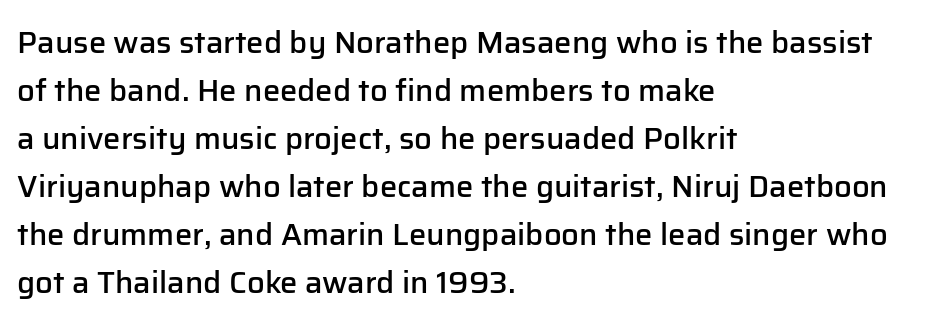
The face used here is proportionally spaced, like ordinary book or web type. Regarding leading, the lines here are spaced in the standard way. Heft: intermediate — a semibold. Does the copy run flush right? No — it runs flush left.
